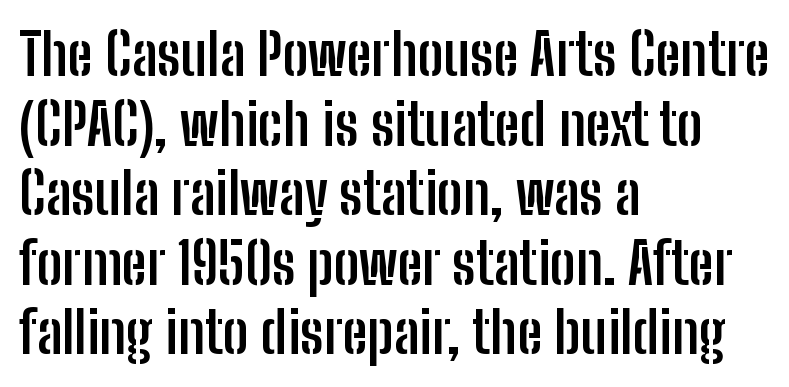
Glance below the letters and you will spot only blank space. The rendering keeps characters at their native spacing. The setting favours the left margin, as ordinary paragraphs usually do. Think of a printed novel: that variable character pitch is what you see here.
